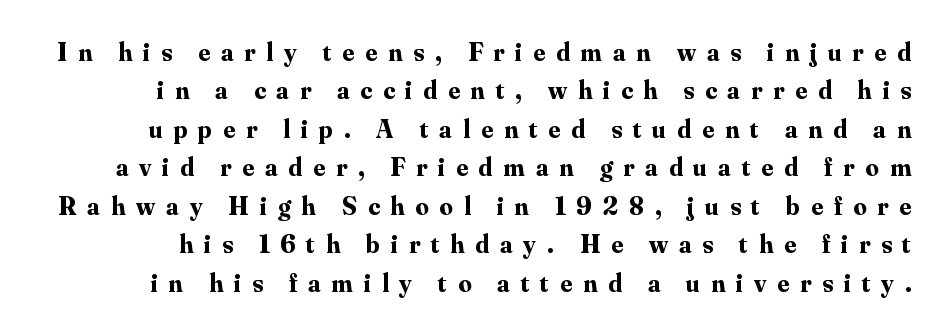
The image shows 26 px bold type, upright; set normal line spacing (1.48x), unusually wide letter spacing (+0.42 em), not underlined.
